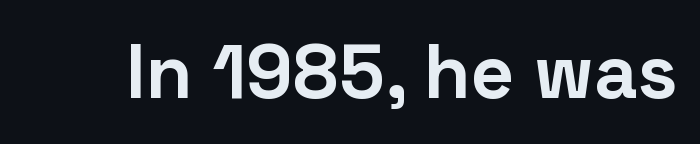
Q: Is the text bold? A: Yes.
Q: Is the text italic (slanted)? A: No, it is upright.
Q: Is the typeface a serif or a sans-serif typeface? A: Sans-serif.
Q: Is the text underlined? A: No.
Q: Is the spacing between letters normal or unusually wide? A: Normal.
Q: Width (condensed, normal, or wide)? A: Normal.
Q: Stroke contrast? A: Low.
Q: x-height? A: Medium.
Q: Monospaced? A: No.
